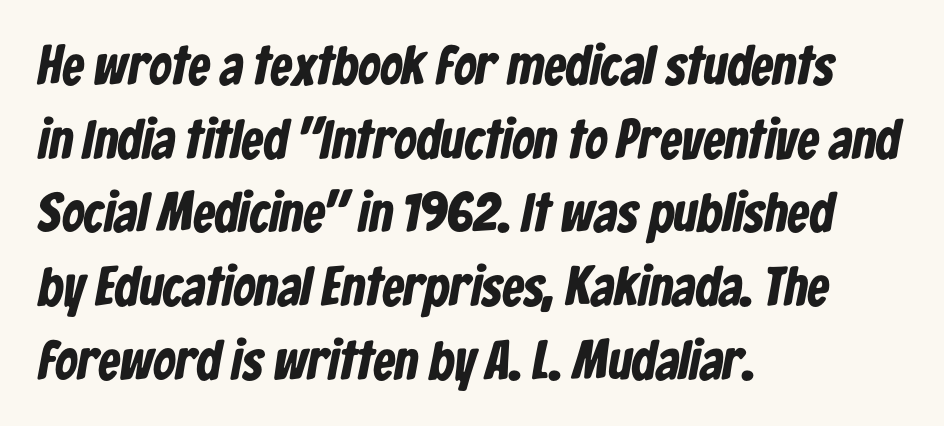
The image shows 55 px bold, condensed sans-serif type; set left-aligned, normal line spacing (1.34x), normal letter spacing, not underlined; low stroke contrast and a medium x-height.
